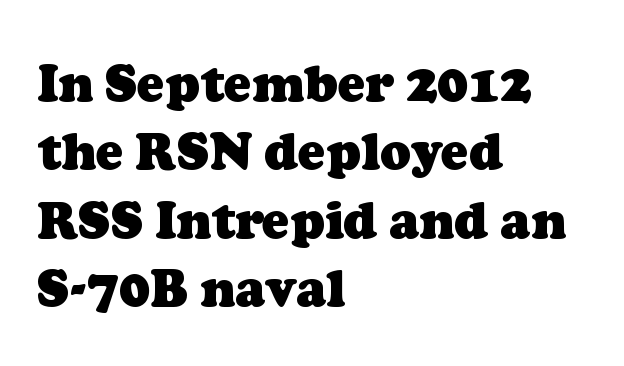
The image shows 51 px heavy serif type; set left-aligned, normal line spacing (1.34x), normal letter spacing, not underlined; low stroke contrast and a medium x-height.
